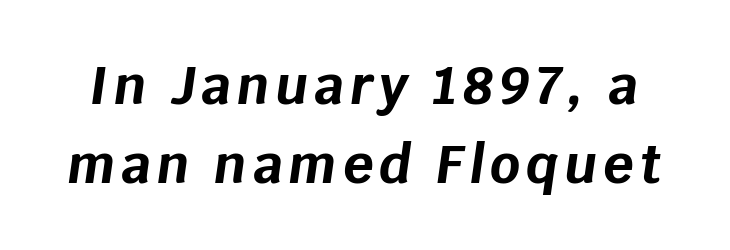
The glyphs have the mass of a bold cut. Glance below the letters and you will spot only blank space. The rendering uses natural spacing where letterforms have individual widths. The glyphs look as if they've been sheared to an angle. Vertical spacing — default.
